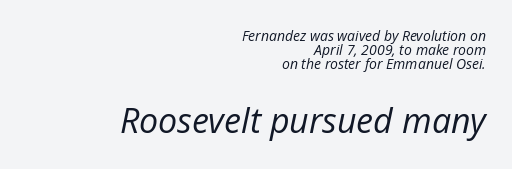
Words float on clear page, feet unadorned. You could call the tracking neutral — neither tight nor loose. Compared with typical paragraphs, the rows here are closer together. This sample has the flowing, uneven cadence of proportional lettering.
